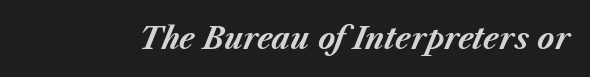
The image shows 29 px bold type, italic (leaning right); set normal letter spacing, not underlined; medium stroke contrast and a medium x-height.
